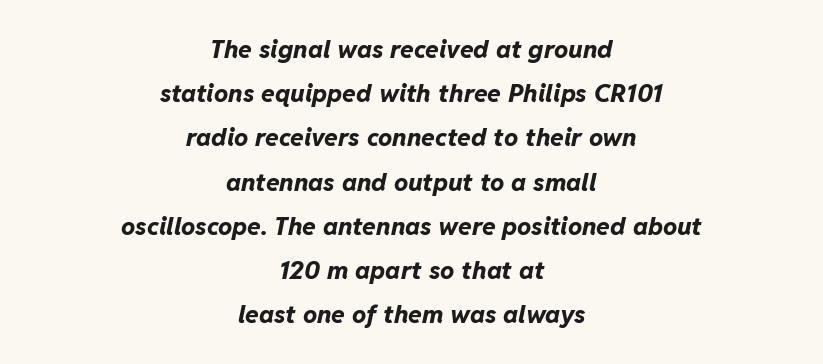
Q: Is the text bold? A: Yes.
Q: Is the text italic (slanted)? A: Yes, it leans right by about 11 degrees.
Q: Is the text underlined? A: No.
Q: How is the paragraph aligned? A: Centered.
Q: Is the spacing between letters normal or unusually wide? A: Normal.
